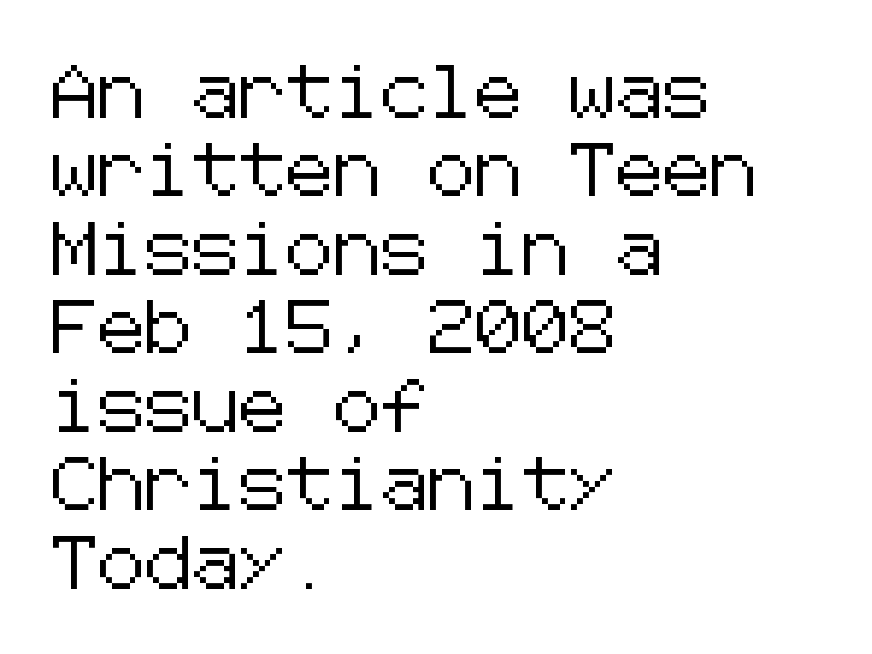
Q: Is the text italic (slanted)? A: No, it is upright.
Q: Is the typeface a serif or a sans-serif typeface? A: Sans-serif.
Q: Is the text underlined? A: No.
Q: How is the paragraph aligned? A: Left-aligned.
Q: Is the spacing between letters normal or unusually wide? A: Normal.
Q: Is the spacing between lines tight, normal or loose? A: Normal.
Q: Width (condensed, normal, or wide)? A: Normal.
Q: Stroke contrast? A: Low.
Q: x-height? A: Medium.
